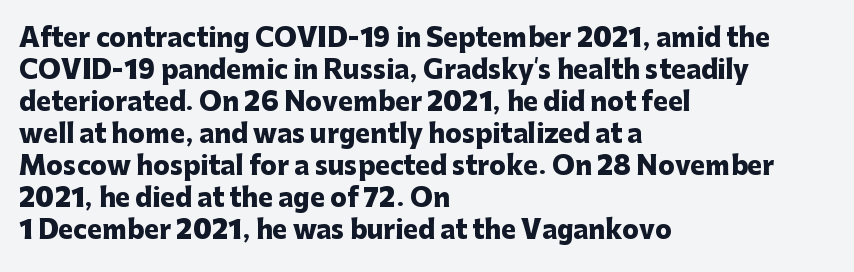
The typesetter chose a ragged-right arrangement here. The line texture is even and compact thanks to regular tracking. Summary of weight: heavy, a full bold. Vertically, the passage feels balanced, rows spaced as you'd expect. In terms of posture, this sample is upright.
